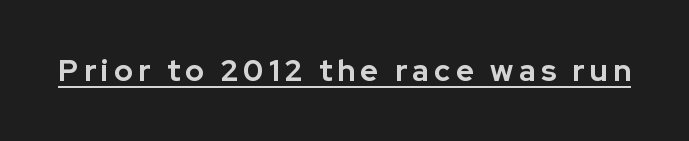
The image shows 30 px bold sans-serif type, upright; set underlined; low stroke contrast and a medium x-height.
